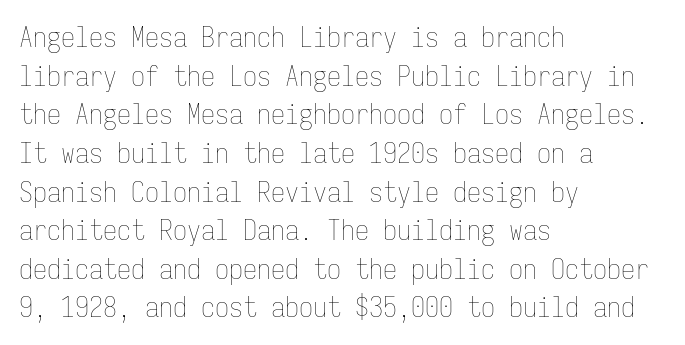
The image shows 28 px thin, condensed type, upright, monospaced; set left-aligned, normal line spacing (1.38x), normal letter spacing, not underlined; low stroke contrast and a medium x-height.
